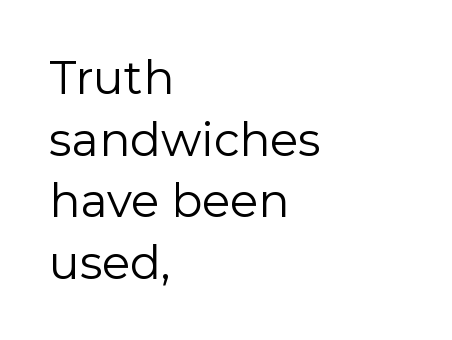
Q: Is the text bold? A: No.
Q: Is the text italic (slanted)? A: No, it is upright.
Q: Is the typeface a serif or a sans-serif typeface? A: Sans-serif.
Q: Is the text underlined? A: No.
Q: How is the paragraph aligned? A: Left-aligned.
Q: Is the spacing between letters normal or unusually wide? A: Normal.
Q: Is the spacing between lines tight, normal or loose? A: Normal.
Q: Width (condensed, normal, or wide)? A: Normal.
Q: Stroke contrast? A: Low.
Q: x-height? A: Medium.
Q: Monospaced? A: No.
